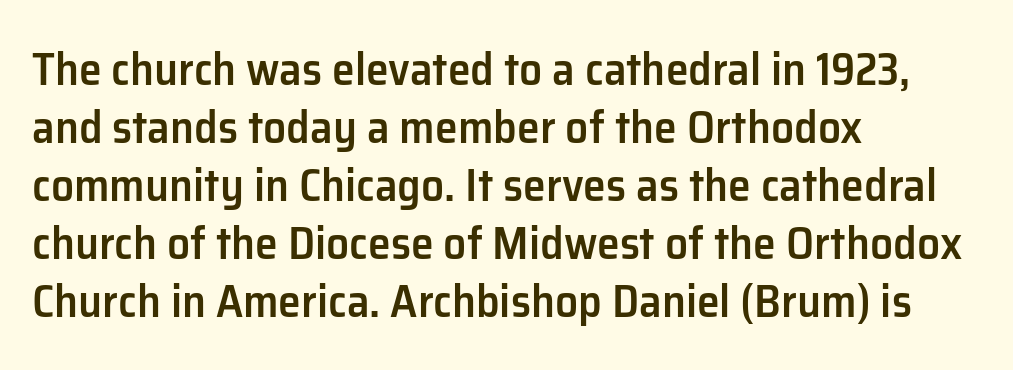
Q: Is the text bold? A: Semi-bold.
Q: Is the text italic (slanted)? A: No, it is upright.
Q: Is the typeface a serif or a sans-serif typeface? A: Sans-serif.
Q: Is the text underlined? A: No.
Q: How is the paragraph aligned? A: Left-aligned.
Q: Is the spacing between letters normal or unusually wide? A: Normal.
Q: Is the spacing between lines tight, normal or loose? A: Normal.
Q: Width (condensed, normal, or wide)? A: Normal.
Q: Stroke contrast? A: Low.
Q: x-height? A: Medium.
Q: Monospaced? A: No.
